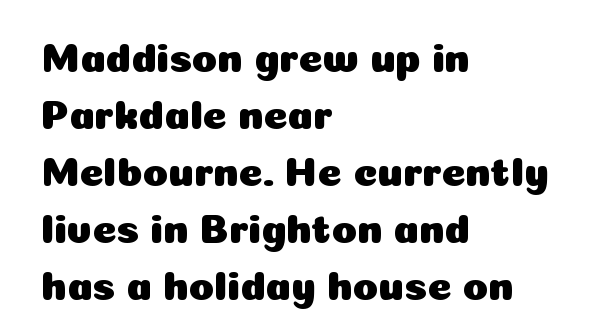
The space directly below the letters is spotless. Tracking here is standard; glyphs follow each other at the usual distance. Style check: upright. The text was rendered using a sans face with plain stroke endings. The face used here is proportionally spaced, like ordinary book or web type.
